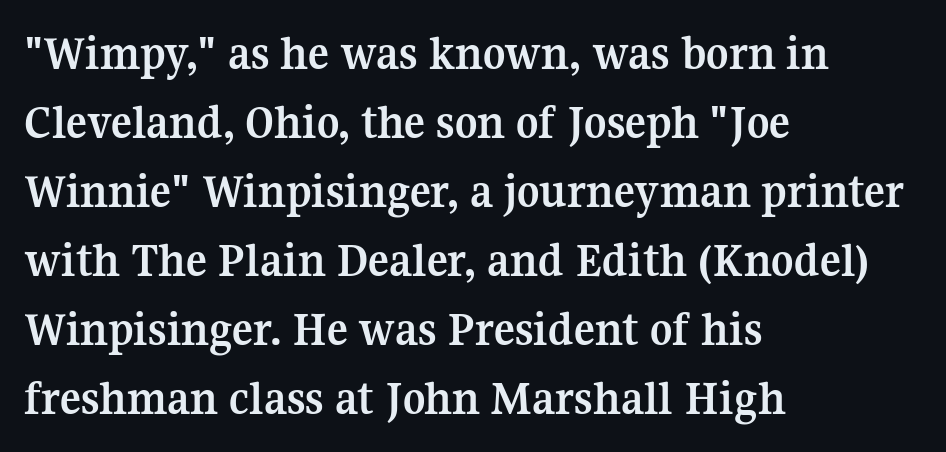
Q: Is the text bold? A: Yes.
Q: Is the text italic (slanted)? A: No, it is upright.
Q: Is the typeface a serif or a sans-serif typeface? A: Serif.
Q: Is the text underlined? A: No.
Q: How is the paragraph aligned? A: Left-aligned.
Q: Is the spacing between letters normal or unusually wide? A: Normal.
Q: Is the spacing between lines tight, normal or loose? A: Normal.
Q: Width (condensed, normal, or wide)? A: Normal.
Q: Stroke contrast? A: Medium.
Q: x-height? A: Medium.
Q: Monospaced? A: No.
